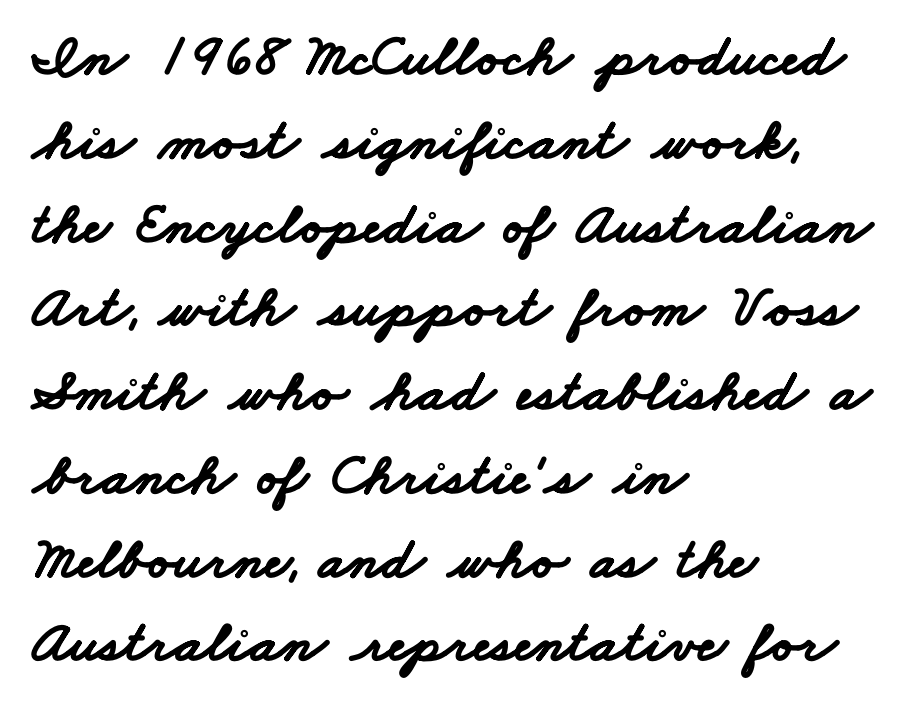
The image shows 59 px bold, wide sans-serif type; set left-aligned, normal line spacing (1.42x), normal letter spacing, not underlined; low stroke contrast and a small x-height.
